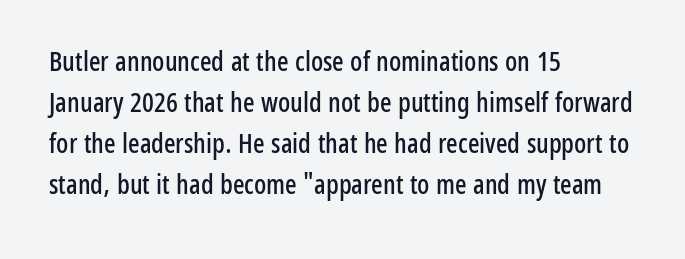
Q: Is the text italic (slanted)? A: No, it is upright.
Q: Is the text underlined? A: No.
Q: How is the paragraph aligned? A: Left-aligned.
Q: Is the spacing between letters normal or unusually wide? A: Normal.
Q: Is the spacing between lines tight, normal or loose? A: Normal.
